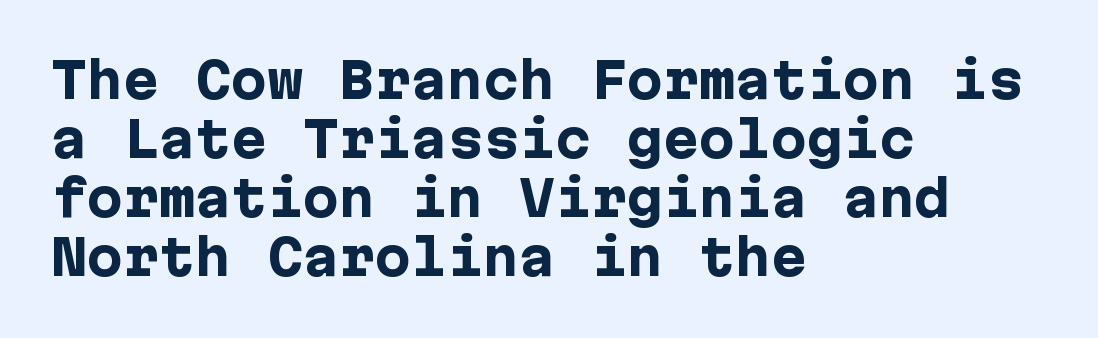
The font's upright variant was chosen for this text. Weight: bold. Where is the straight margin? On the left. Caption: standard tracking, unaltered. Classification — sans serif.
